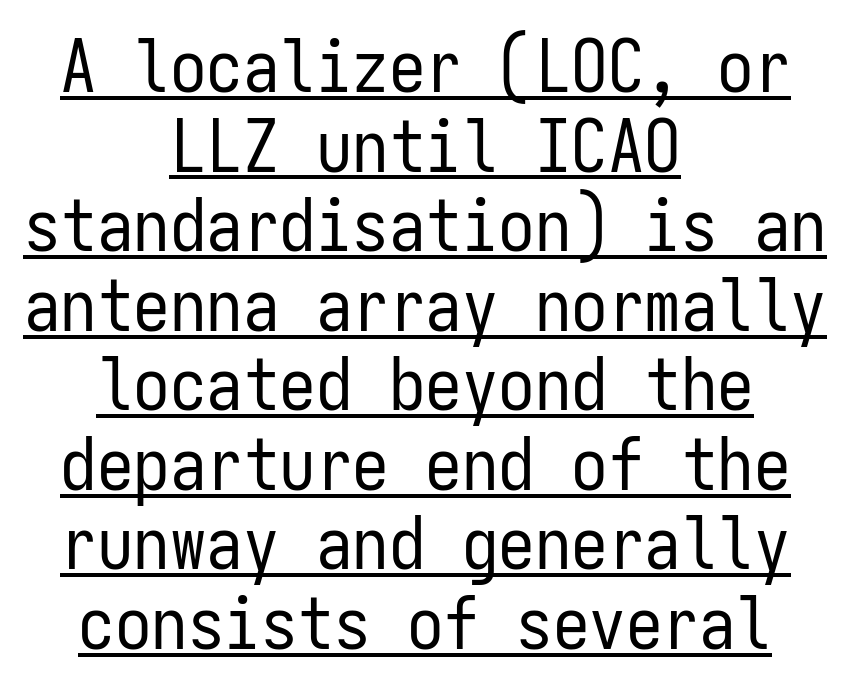
The lines in this sample share a center point and differ in where they start and stop. These characters rest on top of a visible drawn line. The passage shown has conventional tracking throughout. Note the uniform advance width — an 'i' takes as much space as an 'm'.
